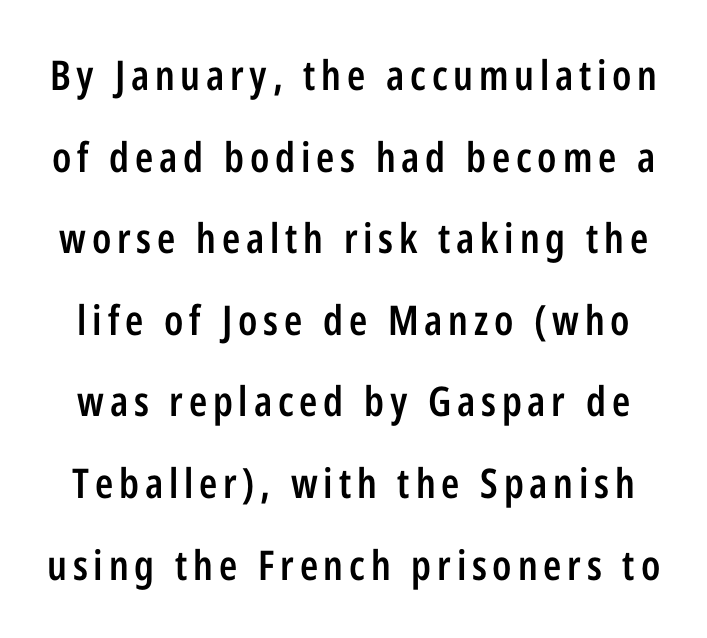
The image shows 41 px semibold, condensed sans-serif type, upright; set loose line spacing (1.99x), not underlined; low stroke contrast and a medium x-height.
